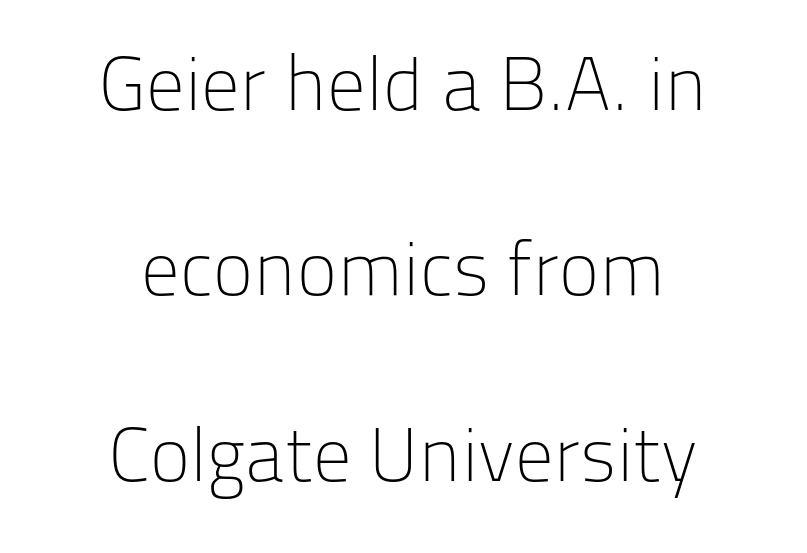
Q: Is the text bold? A: No.
Q: Is the text italic (slanted)? A: No, it is upright.
Q: Is the typeface a serif or a sans-serif typeface? A: Sans-serif.
Q: Is the text underlined? A: No.
Q: How is the paragraph aligned? A: Centered.
Q: Is the spacing between letters normal or unusually wide? A: Normal.
Q: Is the spacing between lines tight, normal or loose? A: Loose.
Q: Width (condensed, normal, or wide)? A: Normal.
Q: Stroke contrast? A: Low.
Q: x-height? A: Medium.
Q: Monospaced? A: No.
